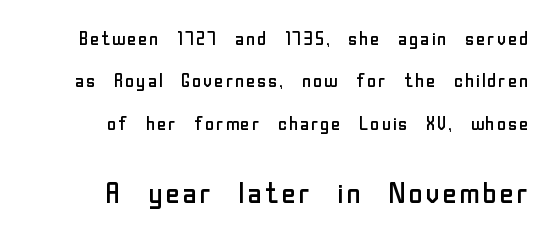
{"serif": "no", "italic": "no", "bold": "no", "weight": "regular", "width": "normal", "stroke_contrast": "low", "x_height": "medium", "monospaced": "no", "underline": "no", "line_spacing": "loose", "line_spacing_ratio": 2.23, "letter_spacing": "normal", "letter_spacing_em": 0.0, "larger_block": "second", "size_ratio": 1.53, "glyph_px": 29}
